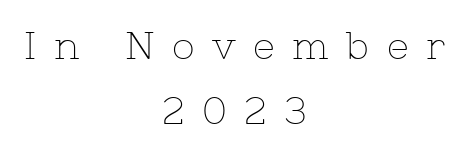
The image shows 38 px thin serif type, upright; set centered, line spacing 1.72x, unusually wide letter spacing (+0.46 em), not underlined; low stroke contrast and a medium x-height.
